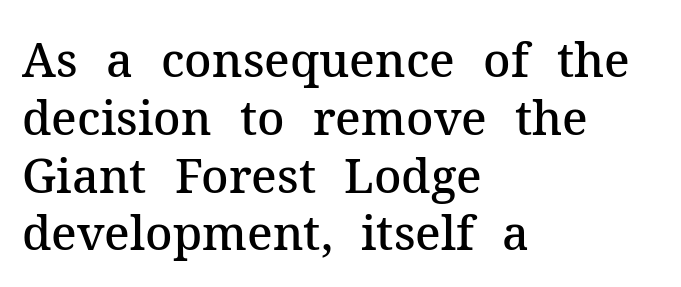
Q: Is the text bold? A: Semi-bold.
Q: Is the text italic (slanted)? A: No, it is upright.
Q: Is the typeface a serif or a sans-serif typeface? A: Serif.
Q: Is the text underlined? A: No.
Q: How is the paragraph aligned? A: Left-aligned.
Q: Is the spacing between letters normal or unusually wide? A: Normal.
Q: Width (condensed, normal, or wide)? A: Normal.
Q: Stroke contrast? A: Medium.
Q: x-height? A: Medium.
Q: Monospaced? A: No.
